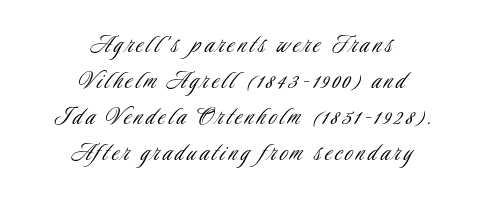
Successive baselines arrive at the customary interval. Descenders hang freely into open space. Are there feet on the stems? There aren't — it's a sans. Here the designer chose a conventional face with non-uniform glyph widths.
